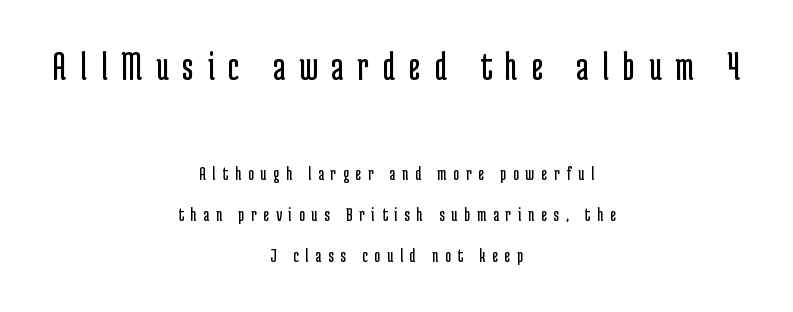
The image shows 41 px regular-weight, condensed sans-serif type, upright; set centered, loose line spacing (2.07x), unusually wide letter spacing (+0.34 em), not underlined; the first (top) block is 2.05x larger; low stroke contrast and a medium x-height.
